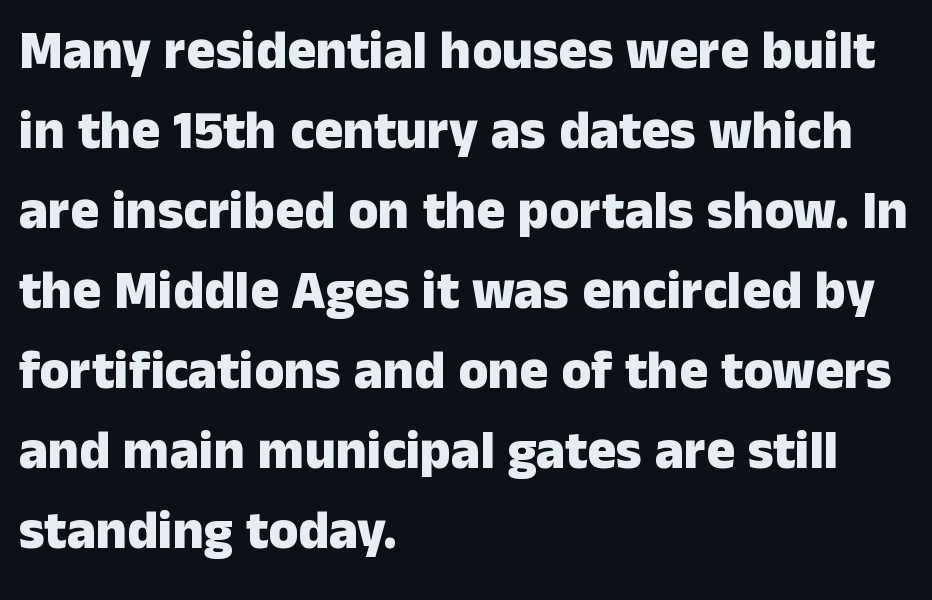
The image shows 54 px heavy sans-serif type, upright; set left-aligned, normal line spacing (1.48x), normal letter spacing, not underlined; low stroke contrast and a medium x-height.
